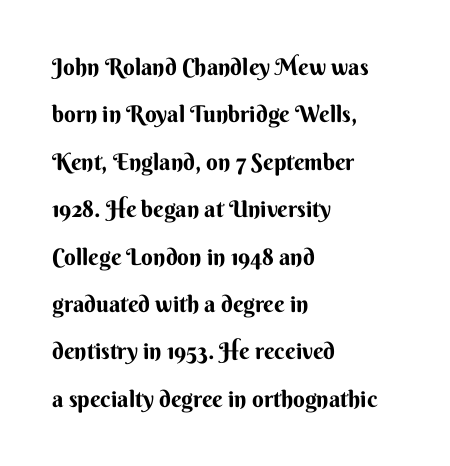
The image shows 23 px bold type, upright; set left-aligned, loose line spacing (2.06x), normal letter spacing, not underlined.
